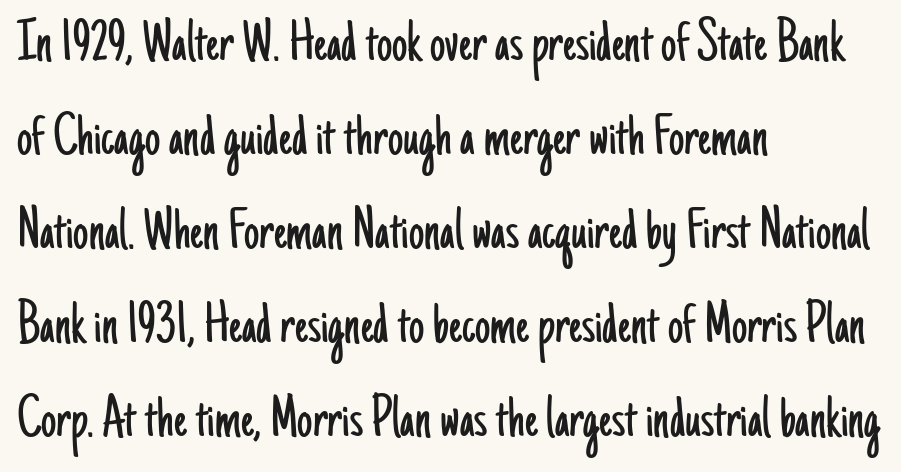
The image shows 61 px light, condensed sans-serif type, upright; set left-aligned, normal line spacing (1.54x), normal letter spacing, not underlined; low stroke contrast and a small x-height.
